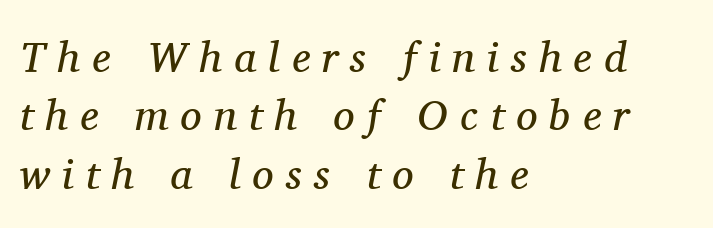
The image shows 43 px regular-weight serif type, italic (leaning right); set left-aligned, normal line spacing (1.36x), unusually wide letter spacing (+0.28 em), not underlined; medium stroke contrast and a medium x-height.
